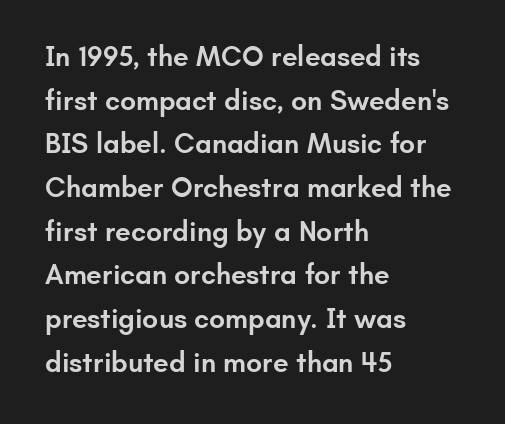
Q: Is the text bold? A: Semi-bold.
Q: Is the text italic (slanted)? A: No, it is upright.
Q: Is the typeface a serif or a sans-serif typeface? A: Sans-serif.
Q: Is the text underlined? A: No.
Q: How is the paragraph aligned? A: Left-aligned.
Q: Is the spacing between letters normal or unusually wide? A: Normal.
Q: Is the spacing between lines tight, normal or loose? A: Normal.
Q: Width (condensed, normal, or wide)? A: Normal.
Q: Stroke contrast? A: Low.
Q: x-height? A: Small.
Q: Monospaced? A: No.
